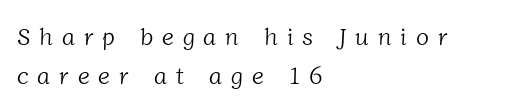
The image shows 24 px text type; set left-aligned, normal line spacing (1.64x), unusually wide letter spacing (+0.37 em), not underlined.
